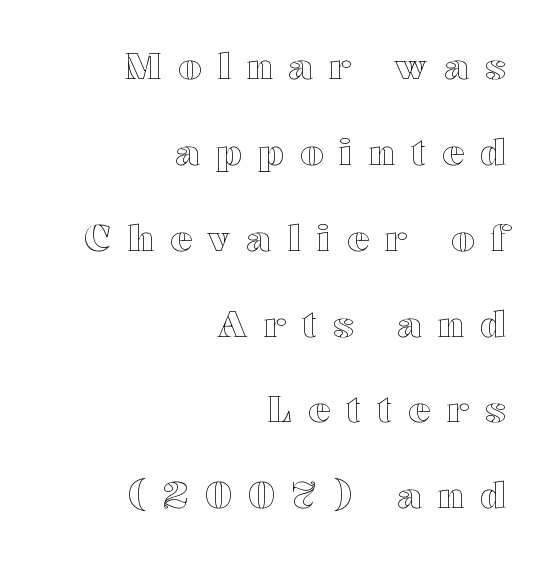
The image shows 37 px wide type, upright; set right-aligned, loose line spacing (2.32x), unusually wide letter spacing (+0.44 em), not underlined; a medium x-height.
